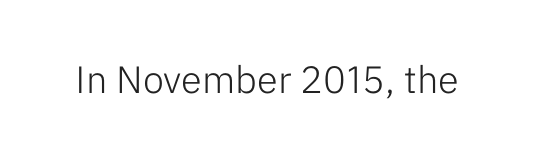
The image shows 38 px light sans-serif type, upright; set normal letter spacing, not underlined; low stroke contrast and a medium x-height.
